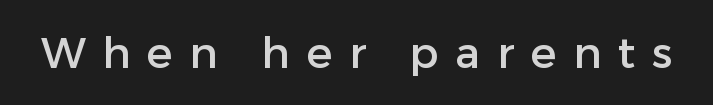
The image shows 43 px sans-serif type, upright; set unusually wide letter spacing (+0.39 em), not underlined; low stroke contrast and a medium x-height.
